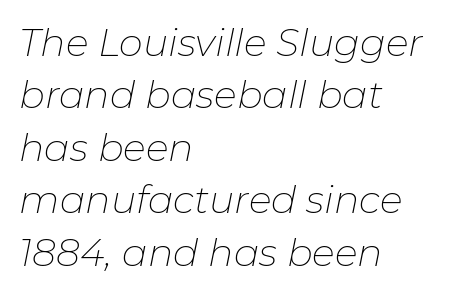
Short and long lines alike share a common starting point at left. Tracking value appears to be zero — textbook default spacing. Weight: in the light-to-regular range. Emphasis-style slanted type is in use.
